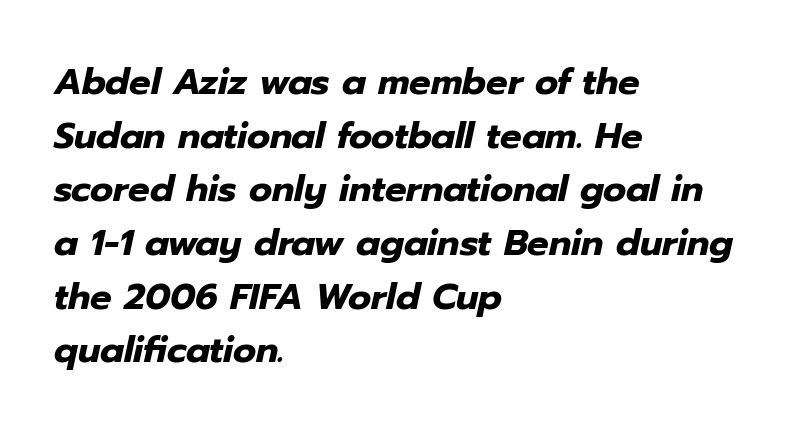
The image shows 36 px heavy type, italic (leaning right); set left-aligned, normal line spacing (1.49x), normal letter spacing, not underlined; low stroke contrast and a medium x-height.
